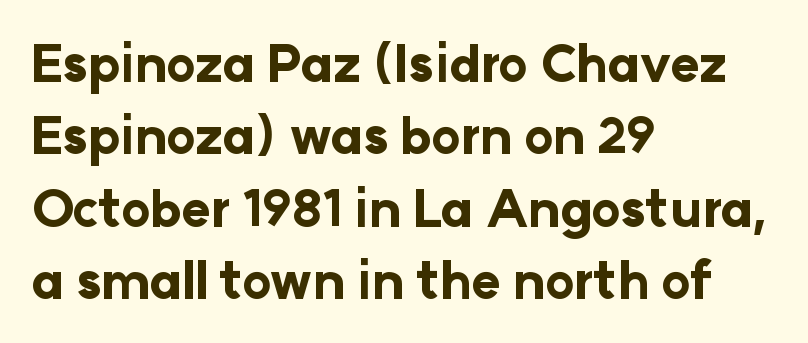
Q: Is the text bold? A: Yes.
Q: Is the text italic (slanted)? A: No, it is upright.
Q: Is the typeface a serif or a sans-serif typeface? A: Sans-serif.
Q: Is the text underlined? A: No.
Q: How is the paragraph aligned? A: Left-aligned.
Q: Is the spacing between letters normal or unusually wide? A: Normal.
Q: Is the spacing between lines tight, normal or loose? A: Normal.
Q: Width (condensed, normal, or wide)? A: Normal.
Q: Stroke contrast? A: Low.
Q: x-height? A: Medium.
Q: Monospaced? A: No.
